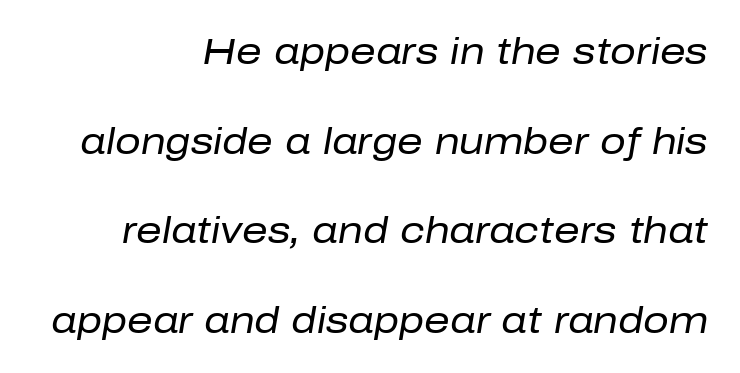
{"italic": "yes", "lean": "right", "slant_degrees": 10, "bold": "no", "weight": "regular", "width": "normal", "stroke_contrast": "low", "x_height": "medium", "monospaced": "no", "underline": "no", "align": "right", "line_spacing": "loose", "line_spacing_ratio": 2.49, "letter_spacing": "normal", "letter_spacing_em": 0.0, "glyph_px": 36}
